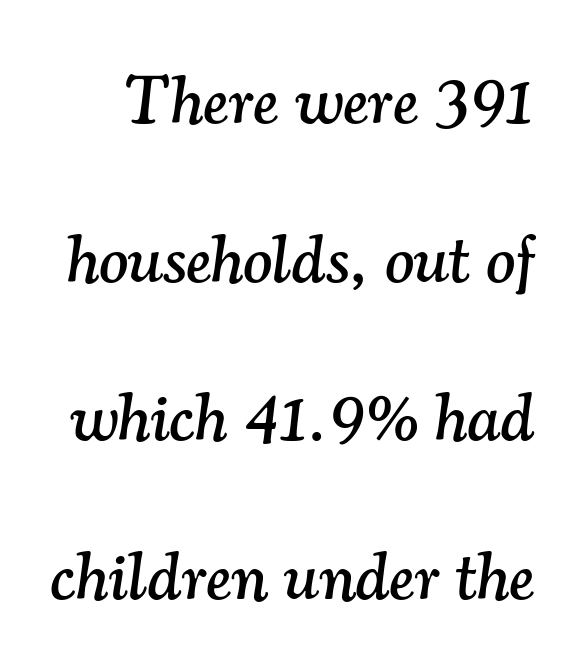
Q: Is the text italic (slanted)? A: Yes, it leans right by about 7 degrees.
Q: Is the typeface a serif or a sans-serif typeface? A: Serif.
Q: Is the text underlined? A: No.
Q: Is the spacing between letters normal or unusually wide? A: Normal.
Q: Is the spacing between lines tight, normal or loose? A: Loose.
Q: Width (condensed, normal, or wide)? A: Normal.
Q: Stroke contrast? A: Medium.
Q: x-height? A: Small.
Q: Monospaced? A: No.
